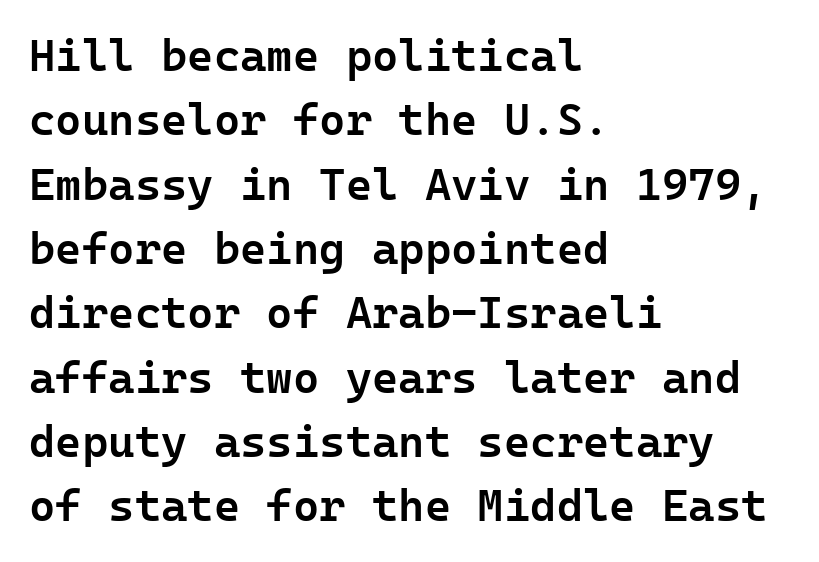
This sample keeps an unexceptional amount of space between lines. Nothing unusual about the tracking: characters are spaced as the font intends. The designer went with a sans here, leaving each stem footless. Visually the block forms a straight wall on the left and a jagged coastline on the right.
